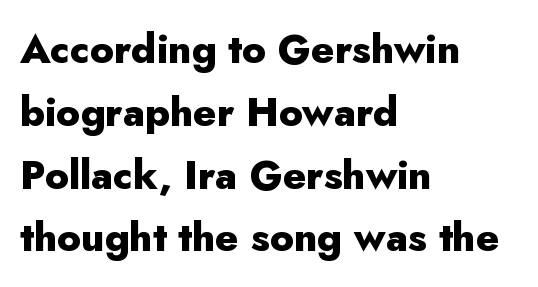
The image shows 40 px heavy sans-serif type, upright; set left-aligned, normal line spacing (1.57x), normal letter spacing, not underlined; low stroke contrast and a small x-height.
